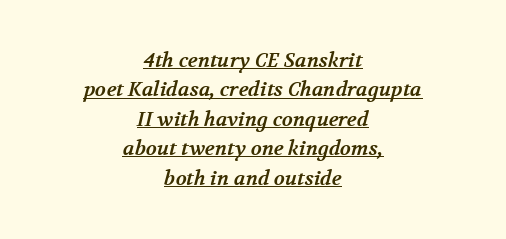
One glance says typical: line gaps are just what's usual. Underline: present. A dark, heavy texture on the line: the type is bold. A centered setting, common on invitations and titles, is used for this passage. Nobody touched the tracking dial on this one.
